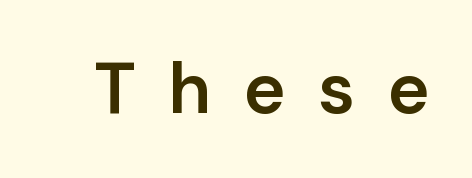
The image shows 71 px semibold sans-serif type, upright; set unusually wide letter spacing (+0.46 em), not underlined; low stroke contrast and a medium x-height.
